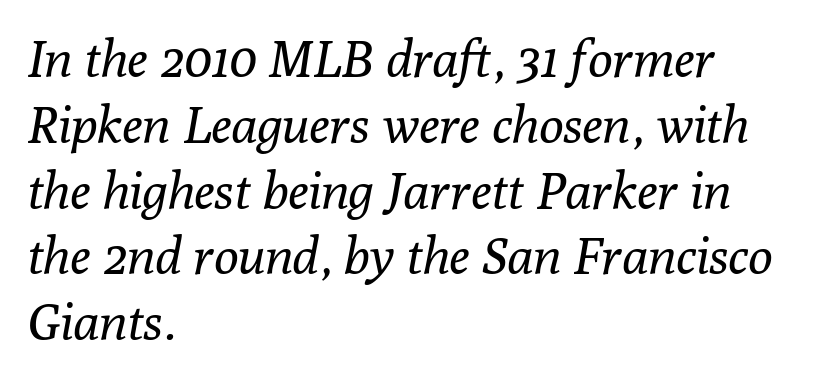
{"serif": "yes", "italic": "yes", "lean": "right", "slant_degrees": 10, "bold": "no", "weight": "regular", "width": "normal", "stroke_contrast": "low", "x_height": "medium", "monospaced": "no", "underline": "no", "align": "left", "line_spacing": "normal", "line_spacing_ratio": 1.29, "letter_spacing": "normal", "letter_spacing_em": 0.0, "glyph_px": 51}
